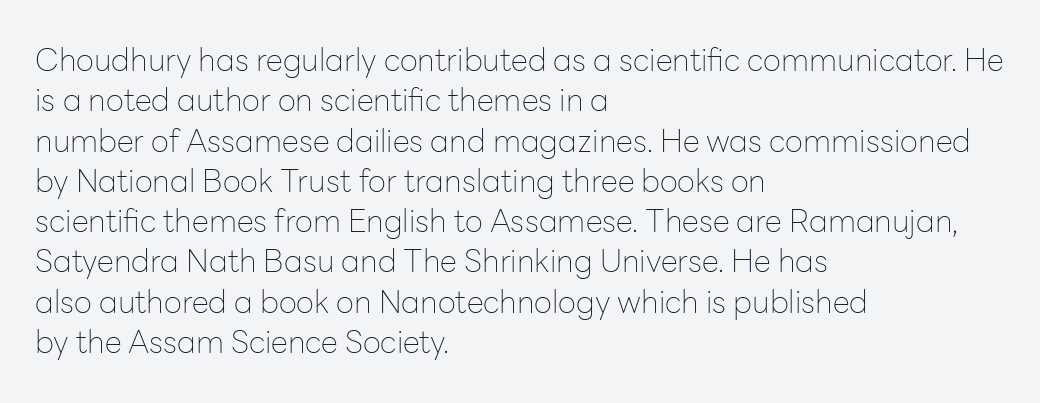
{"serif": "no", "italic": "no", "bold": "no", "weight": "thin", "width": "normal", "stroke_contrast": "low", "x_height": "medium", "monospaced": "no", "underline": "no", "align": "left", "line_spacing": "normal", "line_spacing_ratio": 1.3, "letter_spacing": "normal", "letter_spacing_em": 0.0, "glyph_px": 31}
